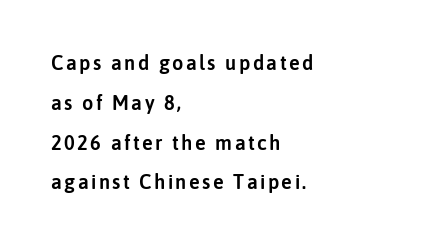
Notice how the stems are strictly vertical — no italics here. Caption: multi-line text, flush left, ragged right. Vertical spacing — loose. Plain, unruled lines of type.
